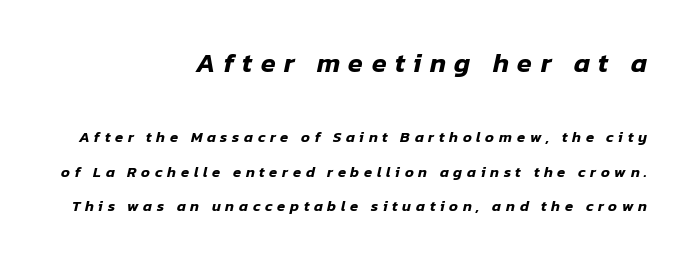
The image shows 27 px text type, italic (leaning right); set right-aligned, loose line spacing (2.29x), unusually wide letter spacing (+0.31 em), not underlined; the first (top) block is 1.8x larger.
